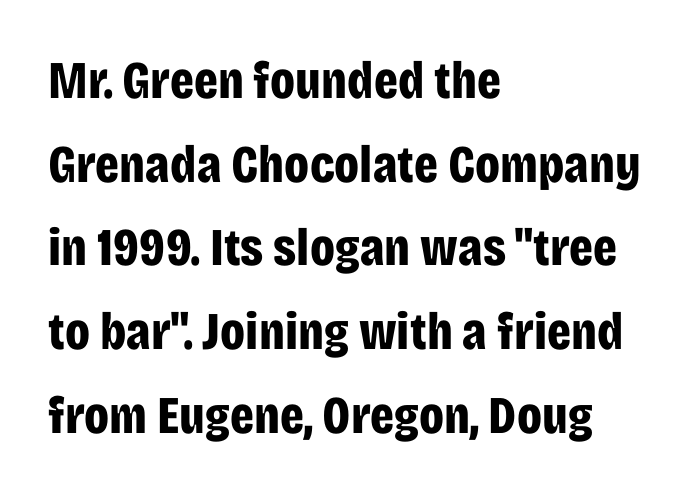
{"serif": "no", "italic": "no", "bold": "yes", "weight": "bold", "width": "condensed", "stroke_contrast": "low", "x_height": "large", "monospaced": "no", "underline": "no", "align": "left", "line_spacing": "normal", "line_spacing_ratio": 1.58, "letter_spacing": "normal", "letter_spacing_em": 0.0, "glyph_px": 53}
